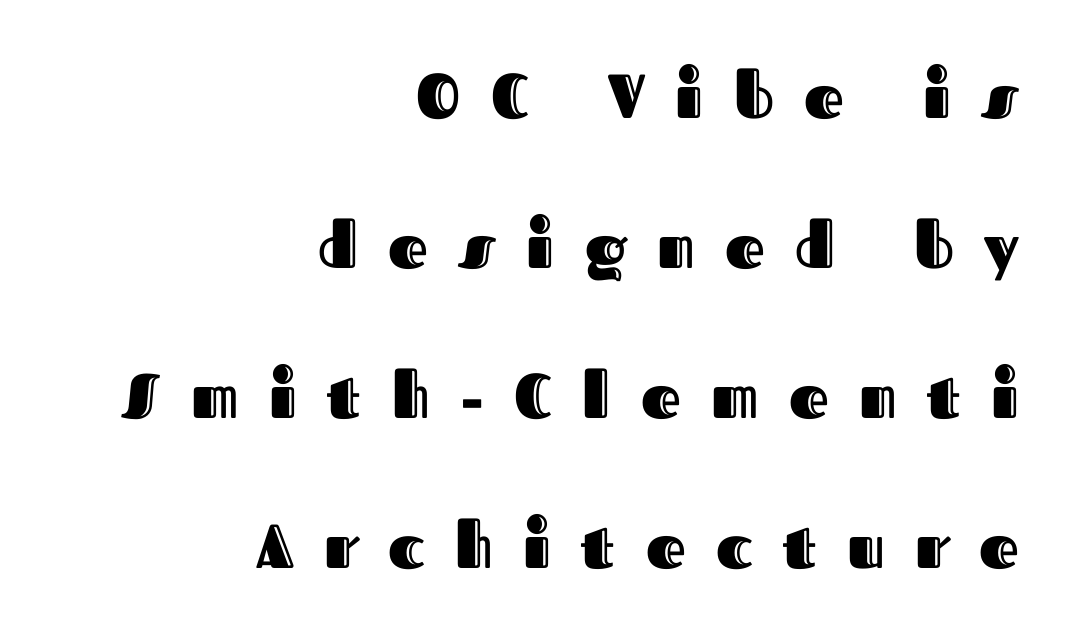
Q: Is the text italic (slanted)? A: No, it is upright.
Q: Is the text underlined? A: No.
Q: How is the paragraph aligned? A: Right-aligned.
Q: Is the spacing between letters normal or unusually wide? A: Unusually wide.
Q: Is the spacing between lines tight, normal or loose? A: Loose.
Q: Width (condensed, normal, or wide)? A: Normal.
Q: x-height? A: Medium.
Q: Monospaced? A: No.
